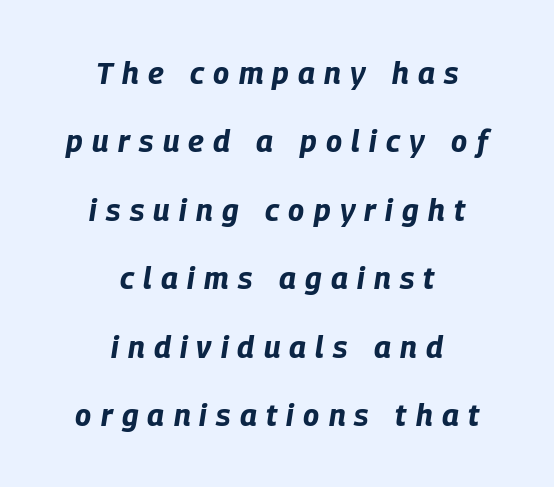
Compared with an ordinary text face, these strokes are far heavier — a full bold. The tracking reads as deliberately expanded to a designer's eye. Slant detected: the letters are inclined. Looks like regular typesetting: each glyph gets only the width it needs. Rule under the text: the space is simply empty.
